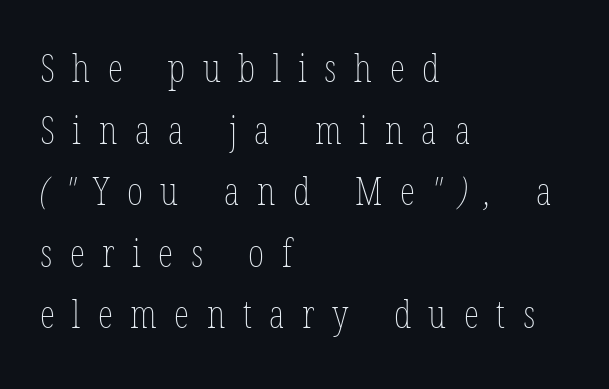
Varying glyph widths throughout — classic text-font behaviour. Regarding leading, the lines here are spaced in the standard way. The lines in this sample share a left origin and differ only in where they stop. The type is letterspaced generously, with wide tracking. Weight: not bold — regular or lighter. Letters rest on an invisible, unmarked baseline.
